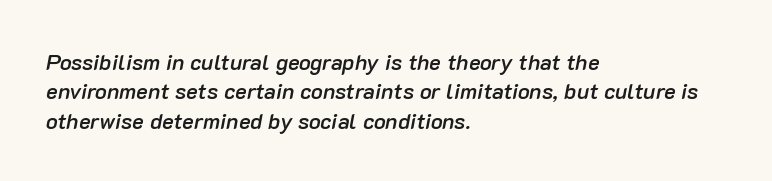
The image shows 22 px text type, italic (leaning right); set left-aligned, normal line spacing (1.34x), normal letter spacing, not underlined.
